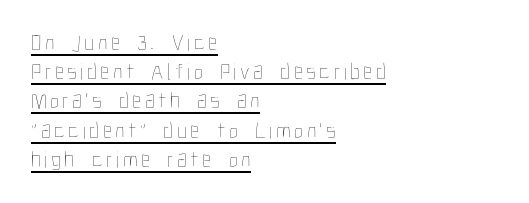
The image shows 23 px text type, upright; set left-aligned, normal line spacing (1.27x), underlined.
